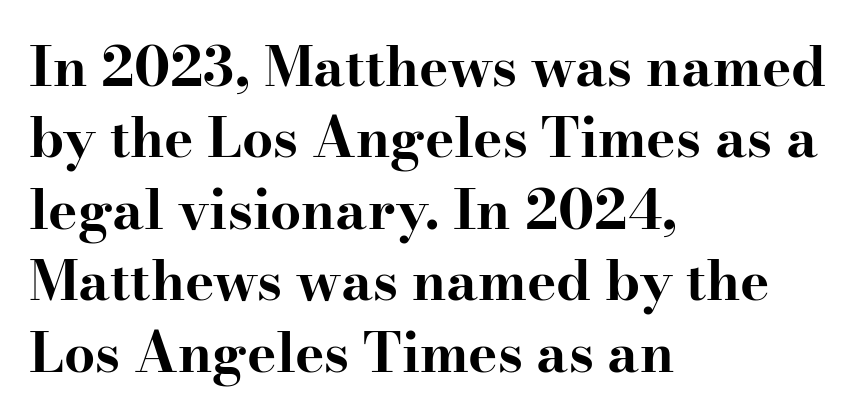
The image shows 55 px bold, wide serif type, upright; set left-aligned, normal line spacing (1.3x), normal letter spacing, not underlined; high stroke contrast and a small x-height.
